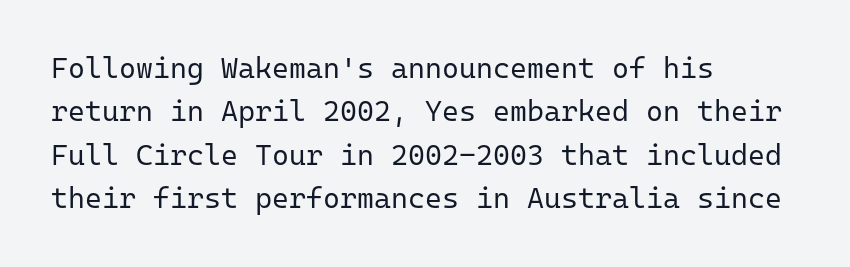
Q: Is the text bold? A: No.
Q: Is the text italic (slanted)? A: No, it is upright.
Q: Is the typeface a serif or a sans-serif typeface? A: Sans-serif.
Q: Is the text underlined? A: No.
Q: How is the paragraph aligned? A: Left-aligned.
Q: Is the spacing between letters normal or unusually wide? A: Normal.
Q: Is the spacing between lines tight, normal or loose? A: Normal.
Q: Width (condensed, normal, or wide)? A: Normal.
Q: Stroke contrast? A: Low.
Q: x-height? A: Medium.
Q: Monospaced? A: Yes.
